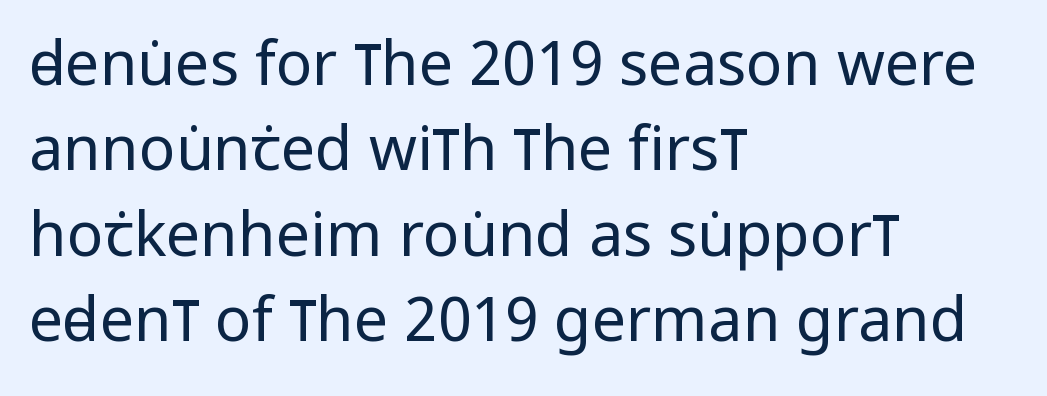
Left-aligned paragraph, ragged on the right. You can tell it's not italic because the verticals are truly vertical. Is the type heavy? It reads as light-to-regular instead. These lines are rendered in a variable-pitch font. What kind of face is this? One without serifs — a sans.
